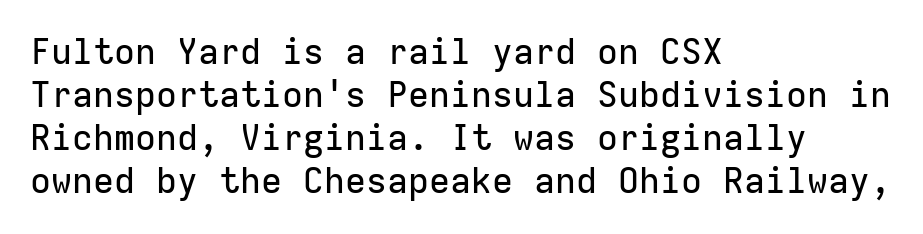
The image shows 35 px sans-serif type, upright, monospaced; set left-aligned, line spacing 1.23x, normal letter spacing, not underlined; low stroke contrast and a medium x-height.
